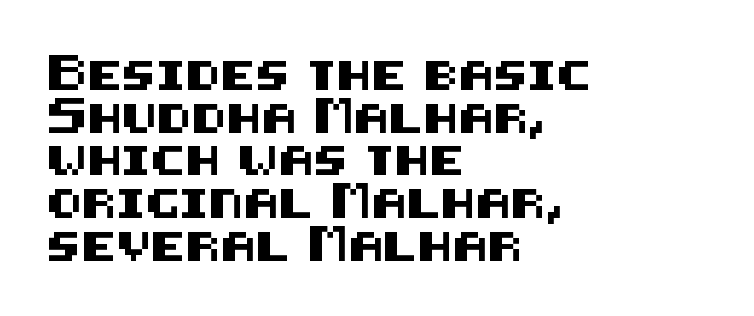
{"serif": "no", "italic": "no", "width": "normal", "stroke_contrast": "medium", "x_height": "large", "underline": "no", "align": "left", "line_spacing": "normal", "line_spacing_ratio": 1.47, "letter_spacing": "normal", "letter_spacing_em": 0.0, "glyph_px": 29}
